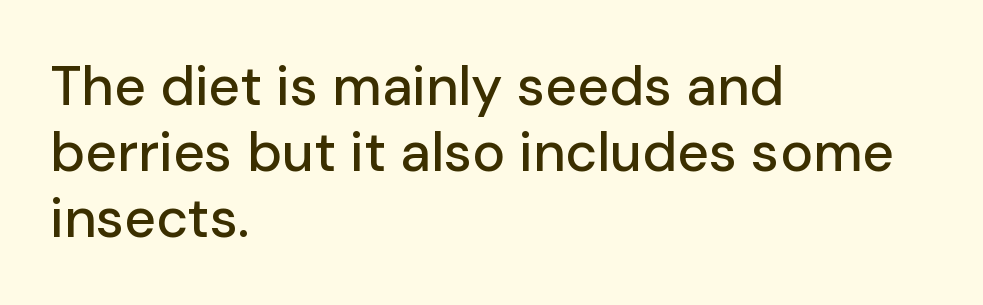
The image shows 55 px sans-serif type, upright; set left-aligned, line spacing 1.2x, normal letter spacing, not underlined; low stroke contrast and a medium x-height.
